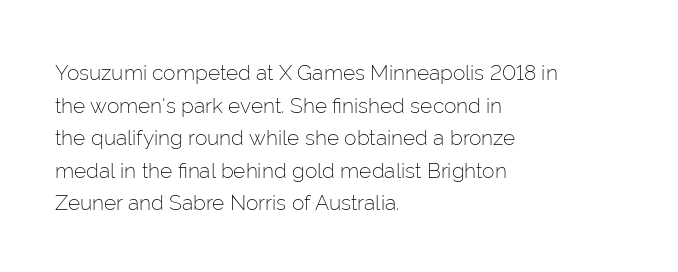
Q: Is the text bold? A: No.
Q: Is the text italic (slanted)? A: No, it is upright.
Q: Is the text underlined? A: No.
Q: How is the paragraph aligned? A: Left-aligned.
Q: Is the spacing between letters normal or unusually wide? A: Normal.
Q: Is the spacing between lines tight, normal or loose? A: Normal.
